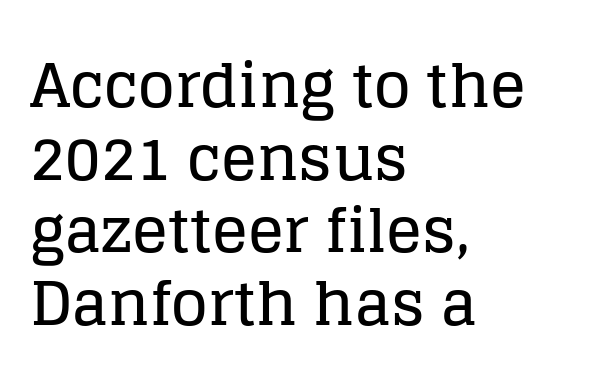
Note the varied advance widths — an 'i' is clearly narrower than an 'm'. Nobody touched the tracking dial on this one. Bare-footed words on every line. Observe the serifs anchoring each vertical stroke in this sample.
